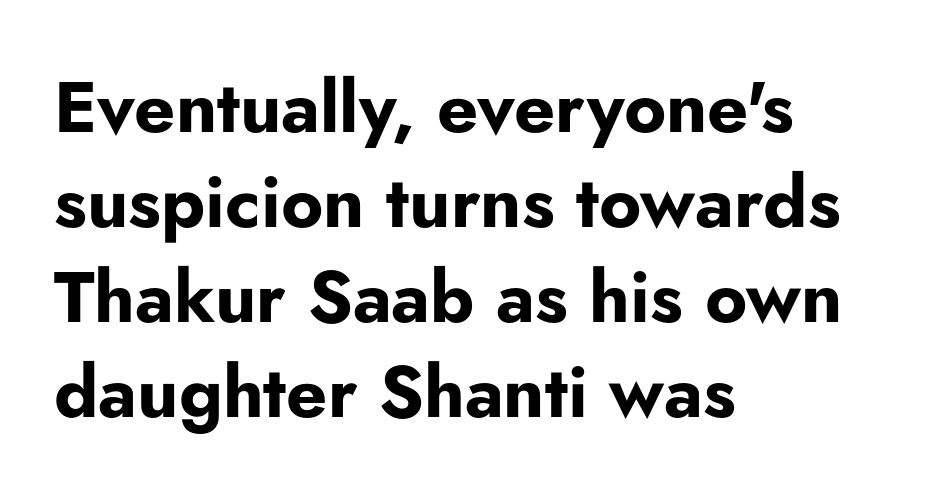
{"serif": "no", "italic": "no", "bold": "yes", "weight": "bold", "width": "normal", "stroke_contrast": "low", "x_height": "small", "monospaced": "no", "underline": "no", "align": "left", "line_spacing": "normal", "line_spacing_ratio": 1.32, "letter_spacing": "normal", "letter_spacing_em": 0.0, "glyph_px": 72}
